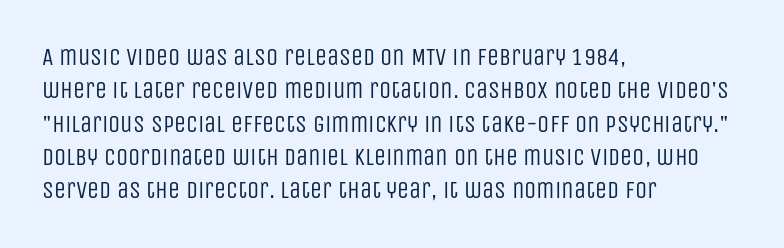
Q: Is the text bold? A: No.
Q: Is the text italic (slanted)? A: No, it is upright.
Q: Is the text underlined? A: No.
Q: How is the paragraph aligned? A: Left-aligned.
Q: Is the spacing between letters normal or unusually wide? A: Normal.
Q: Is the spacing between lines tight, normal or loose? A: Normal.
